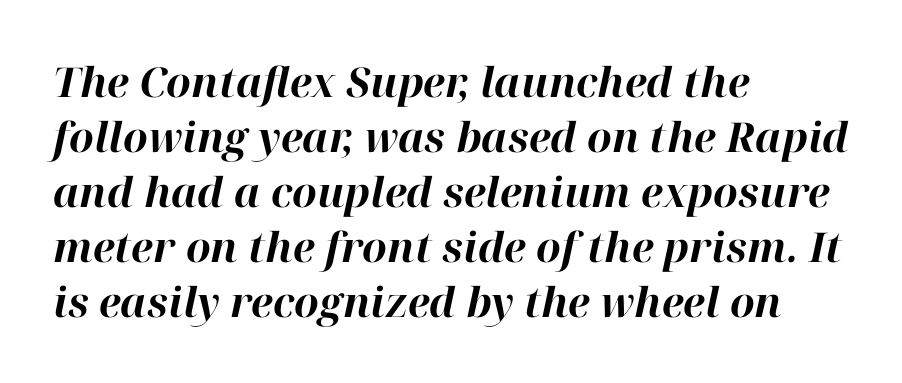
The image shows 41 px bold type, italic (leaning right); set left-aligned, normal line spacing (1.34x), normal letter spacing, not underlined; high stroke contrast and a medium x-height.
